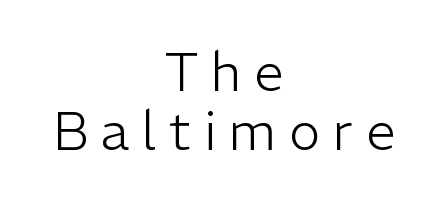
Q: Is the text bold? A: No.
Q: Is the text italic (slanted)? A: No, it is upright.
Q: Is the typeface a serif or a sans-serif typeface? A: Sans-serif.
Q: Is the text underlined? A: No.
Q: How is the paragraph aligned? A: Centered.
Q: Is the spacing between letters normal or unusually wide? A: Unusually wide.
Q: Is the spacing between lines tight, normal or loose? A: Tight.
Q: Width (condensed, normal, or wide)? A: Normal.
Q: Stroke contrast? A: Low.
Q: x-height? A: Medium.
Q: Monospaced? A: No.
